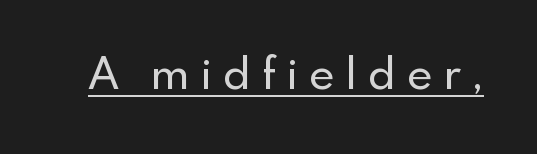
The image shows 44 px sans-serif type, upright; set unusually wide letter spacing (+0.26 em), underlined; a small x-height.
